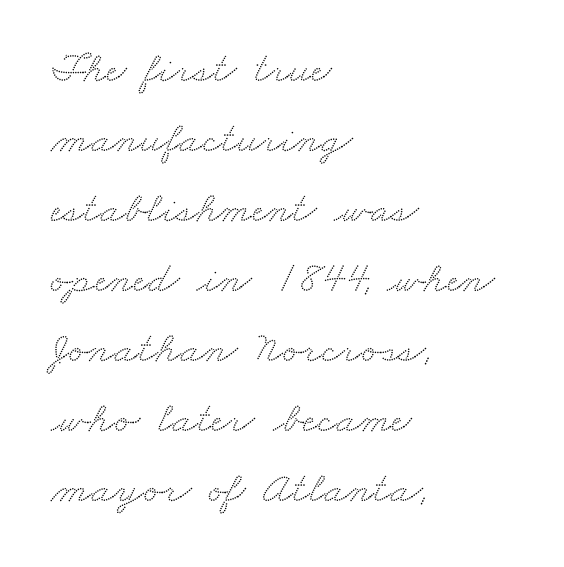
What stands out about the letter spacing? Nothing — it is the standard amount. Quick note: interline space is typical. The lines are quadded left. The glyphs are unaccompanied by any horizontal stroke below them.
